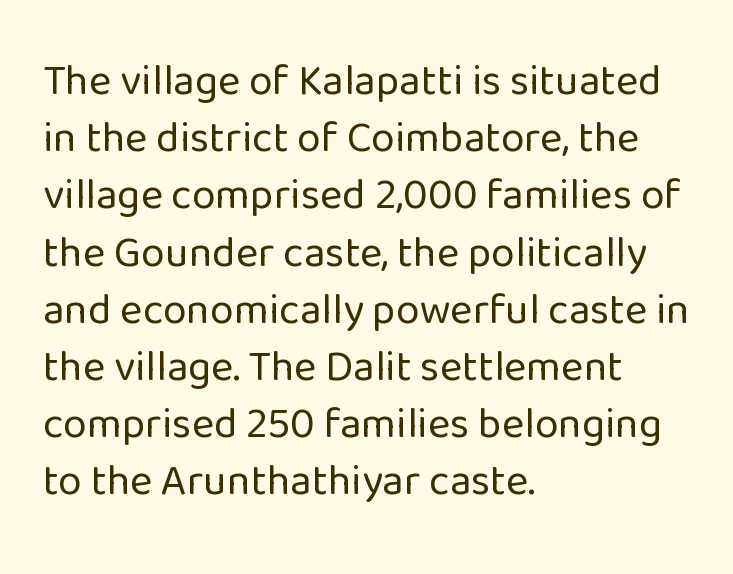
The image shows 43 px regular-weight sans-serif type, upright; set left-aligned, normal line spacing (1.33x), normal letter spacing, not underlined; low stroke contrast and a medium x-height.
